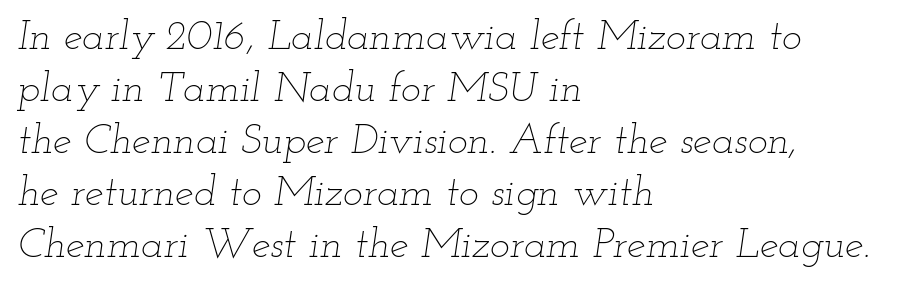
The image shows 42 px thin, wide type, italic (leaning right); set left-aligned, line spacing 1.24x, normal letter spacing, not underlined; low stroke contrast and a small x-height.
